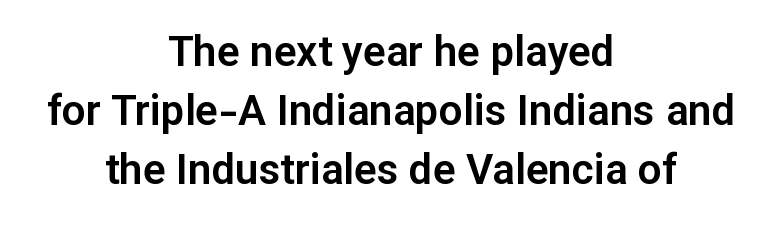
The rows are spaced the way most documents space them. Italic: no, the glyphs are upright roman. Typographically, this falls in the sans-serif category. Words float on clear page, feet unadorned. This rendering leaves character spacing at its baseline value. Here the designer chose a conventional face with non-uniform glyph widths.
